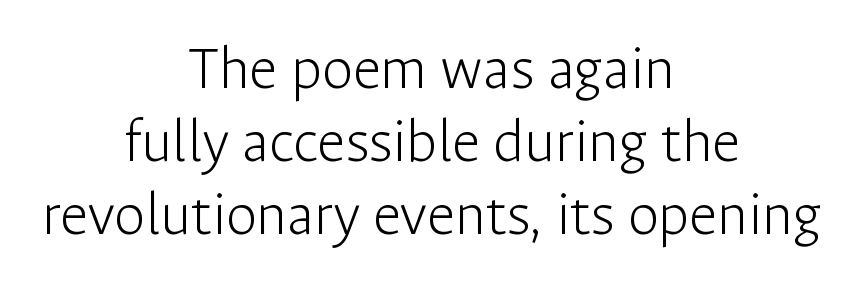
The image shows 63 px light sans-serif type, upright; set centered, line spacing 1.16x, normal letter spacing, not underlined; low stroke contrast and a medium x-height.
